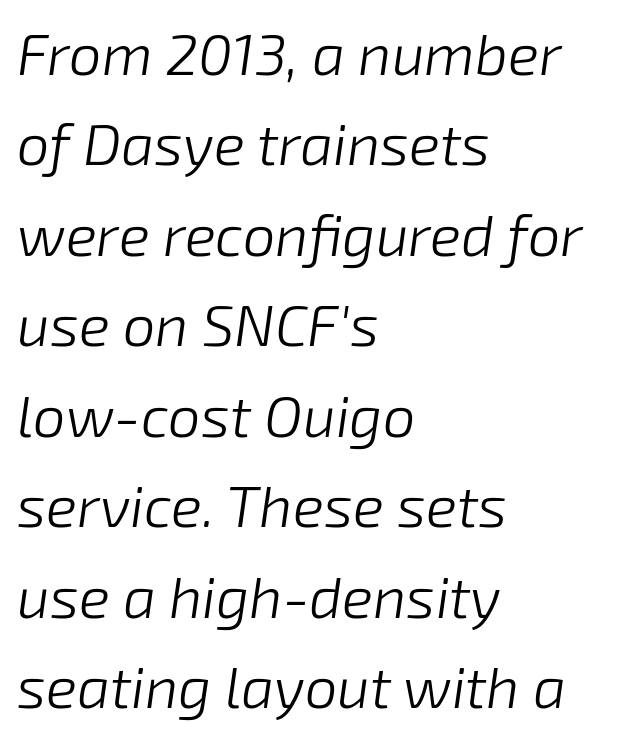
These glyphs show unthickened strokes, regular width or finer. Unmarked baselines from the first word to the last. It's the slanting kind of type. Alignment: flush left. How would I describe the line gaps? Plain and ordinary.
